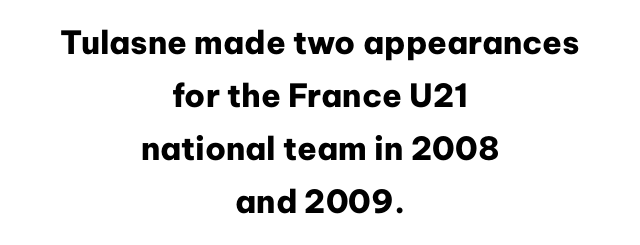
Chunky letters — that's bold for sure. Do the characters align in a grid? No, the font is proportional. A roman cut, with each character standing at attention. These lines are composed in type without serifs. Bare-footed words on every line. Both edges are ragged and mirror each other, which tells us the setting is centered.
